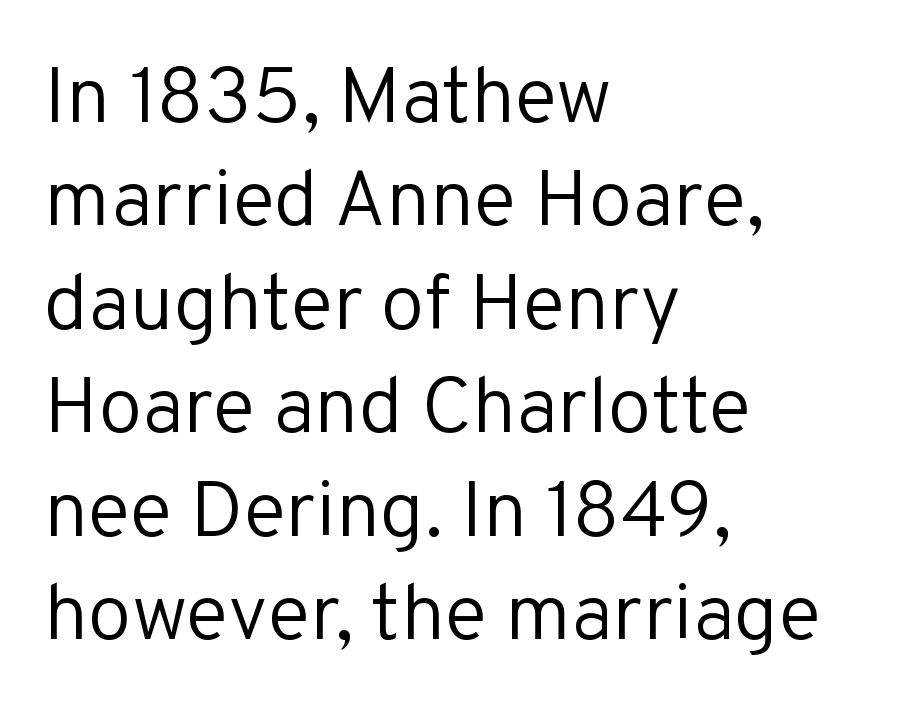
The image shows 79 px regular-weight sans-serif type, upright; set left-aligned, normal line spacing (1.31x), normal letter spacing, not underlined; low stroke contrast and a medium x-height.
